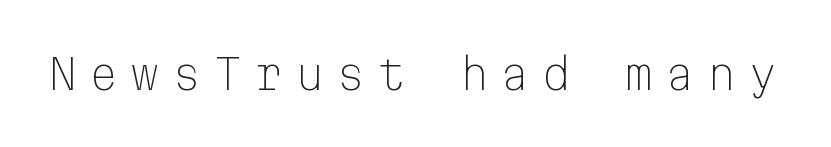
{"serif": "no", "italic": "no", "bold": "no", "weight": "light", "width": "normal", "stroke_contrast": "low", "x_height": "medium", "monospaced": "yes", "underline": "no", "letter_spacing": "wide", "letter_spacing_em": 0.28, "glyph_px": 42}
